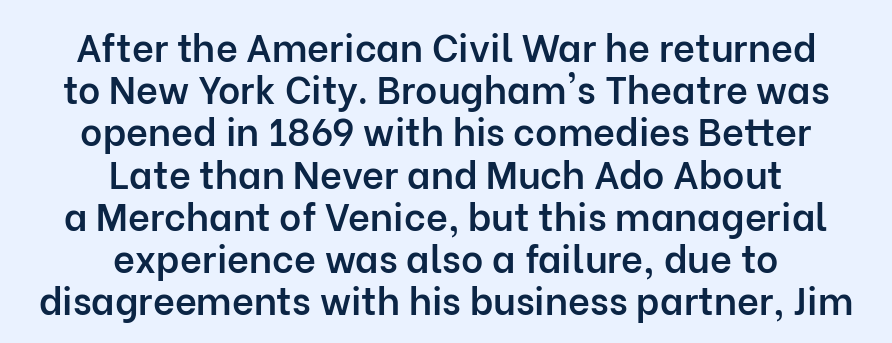
The image shows 38 px semibold sans-serif type, upright; set centered, tight line spacing (1.11x), normal letter spacing, not underlined; low stroke contrast and a medium x-height.
